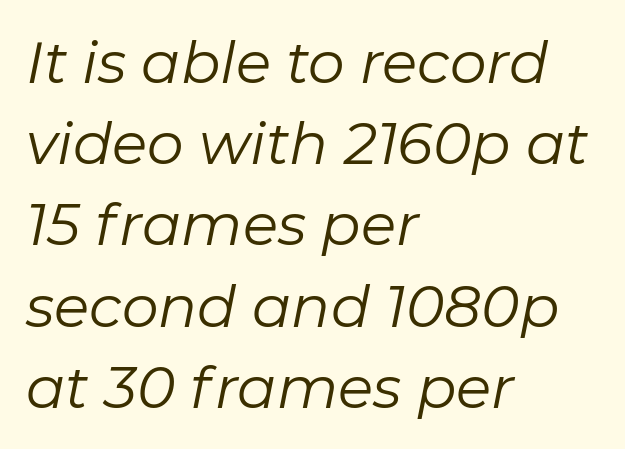
Q: Is the text bold? A: No.
Q: Is the text italic (slanted)? A: Yes, it leans right by about 11 degrees.
Q: Is the text underlined? A: No.
Q: How is the paragraph aligned? A: Left-aligned.
Q: Is the spacing between letters normal or unusually wide? A: Normal.
Q: Is the spacing between lines tight, normal or loose? A: Normal.
Q: Width (condensed, normal, or wide)? A: Normal.
Q: Stroke contrast? A: Low.
Q: x-height? A: Medium.
Q: Monospaced? A: No.
